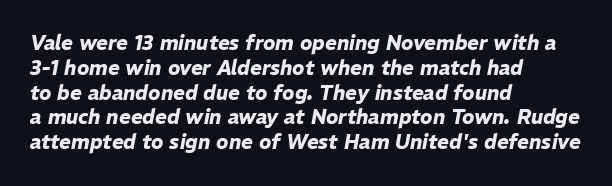
Q: Is the text bold? A: Yes.
Q: Is the text italic (slanted)? A: Yes, it leans right by about 11 degrees.
Q: Is the text underlined? A: No.
Q: How is the paragraph aligned? A: Left-aligned.
Q: Is the spacing between letters normal or unusually wide? A: Normal.
